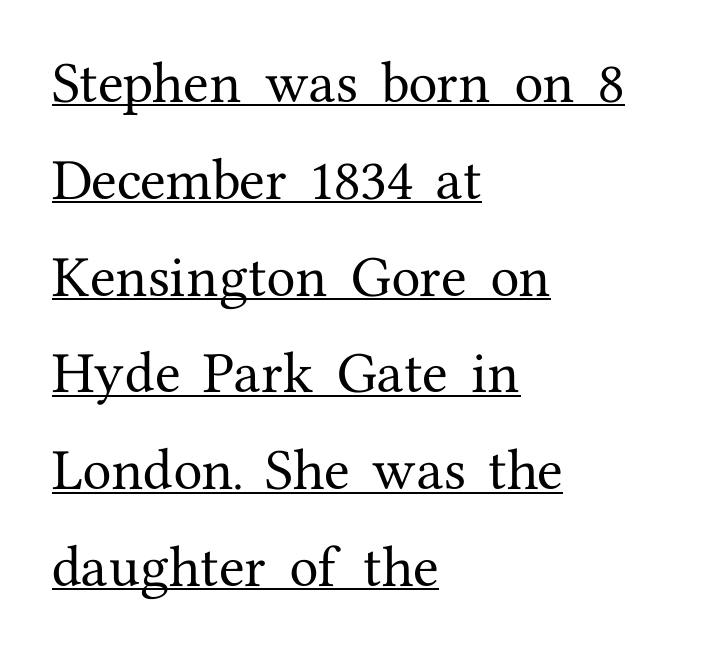
Q: Is the text italic (slanted)? A: No, it is upright.
Q: Is the typeface a serif or a sans-serif typeface? A: Serif.
Q: Is the text underlined? A: Yes.
Q: How is the paragraph aligned? A: Left-aligned.
Q: Is the spacing between letters normal or unusually wide? A: Normal.
Q: Is the spacing between lines tight, normal or loose? A: Loose.
Q: Width (condensed, normal, or wide)? A: Normal.
Q: Stroke contrast? A: Medium.
Q: x-height? A: Medium.
Q: Monospaced? A: No.
